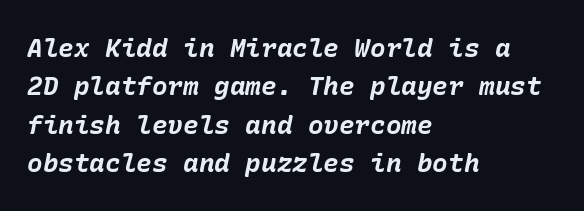
The letters sit at their default tracking, neither squeezed nor spread. Typeset ragged right — the left edge is the straight one. The font's italic variant was chosen for this text. Words float on clear page, feet unadorned. Interline gaps are of average width in this sample.
